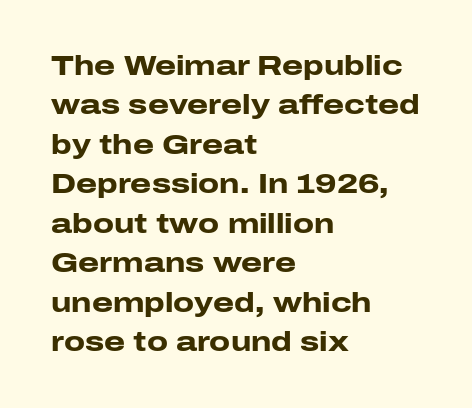
The image shows 27 px bold type, upright; set left-aligned, normal line spacing (1.46x), normal letter spacing, not underlined.
